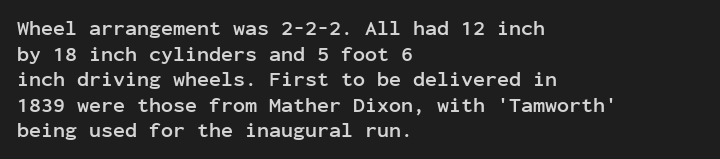
The image shows 20 px bold type, upright; set left-aligned, normal line spacing (1.28x), normal letter spacing, not underlined.
